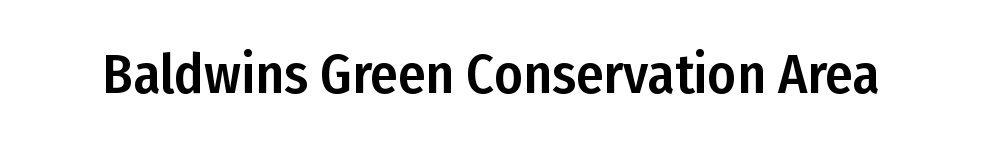
Q: Is the text italic (slanted)? A: No, it is upright.
Q: Is the typeface a serif or a sans-serif typeface? A: Sans-serif.
Q: Is the text underlined? A: No.
Q: Is the spacing between letters normal or unusually wide? A: Normal.
Q: Width (condensed, normal, or wide)? A: Condensed.
Q: Stroke contrast? A: Low.
Q: x-height? A: Medium.
Q: Monospaced? A: No.
